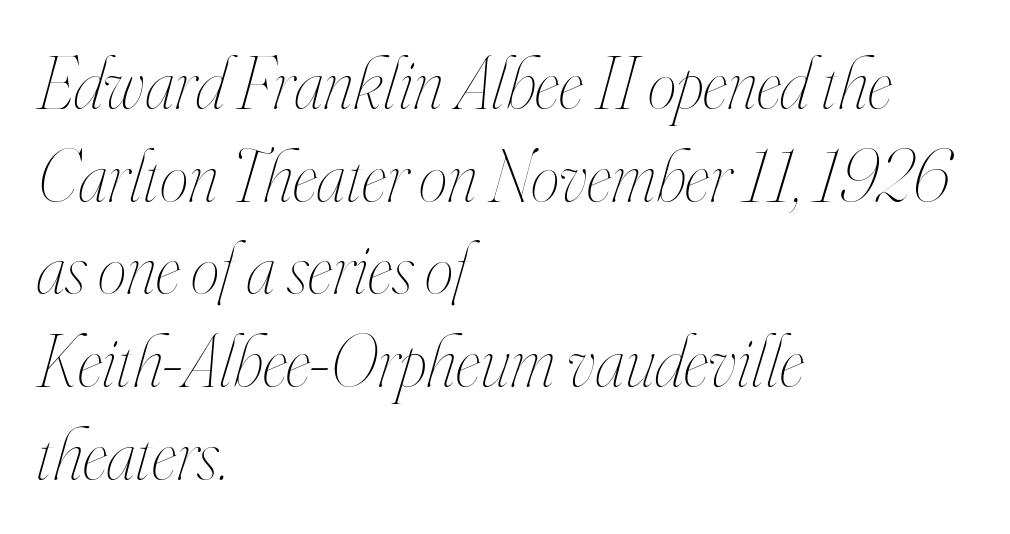
{"italic": "yes", "lean": "right", "slant_degrees": 16, "bold": "no", "weight": "thin", "width": "condensed", "stroke_contrast": "high", "x_height": "small", "monospaced": "no", "underline": "no", "align": "left", "line_spacing": "normal", "line_spacing_ratio": 1.27, "letter_spacing": "normal", "letter_spacing_em": 0.0, "glyph_px": 73}
